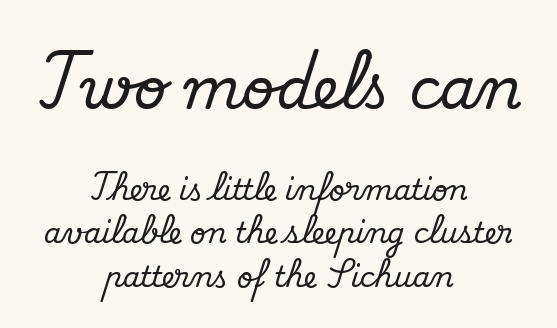
The image shows 57 px serif type; set centered, normal line spacing (1.55x), normal letter spacing, not underlined; the first (top) block is 2.04x larger; medium stroke contrast and a small x-height.
